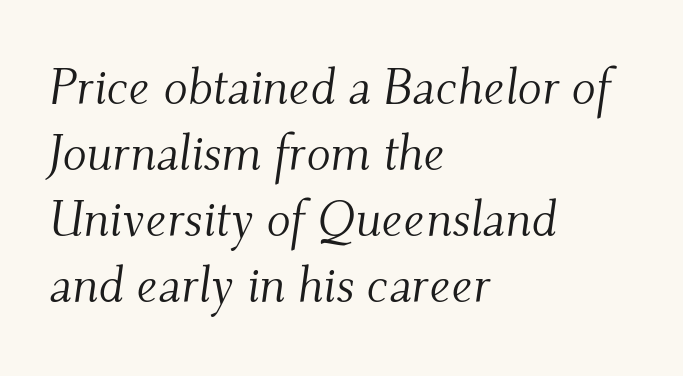
{"serif": "yes", "italic": "yes", "lean": "right", "slant_degrees": 9, "bold": "no", "weight": "light", "width": "normal", "stroke_contrast": "medium", "x_height": "small", "monospaced": "no", "underline": "no", "align": "left", "line_spacing": "normal", "line_spacing_ratio": 1.32, "letter_spacing": "normal", "letter_spacing_em": 0.0, "glyph_px": 50}
